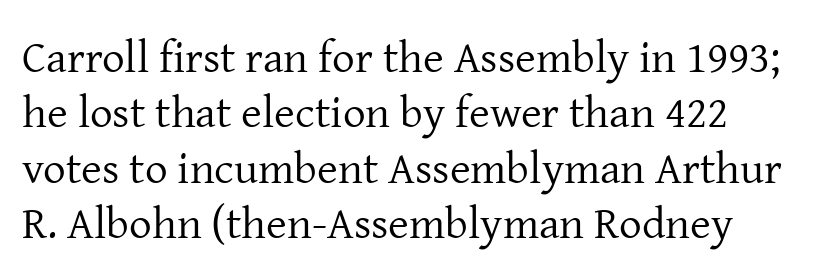
Bare-footed words on every line. Letter spacing: default. The passage shown is not bold in any degree. Every stem runs plumb, perpendicular to the baseline. These lines are rendered in a variable-pitch font.
